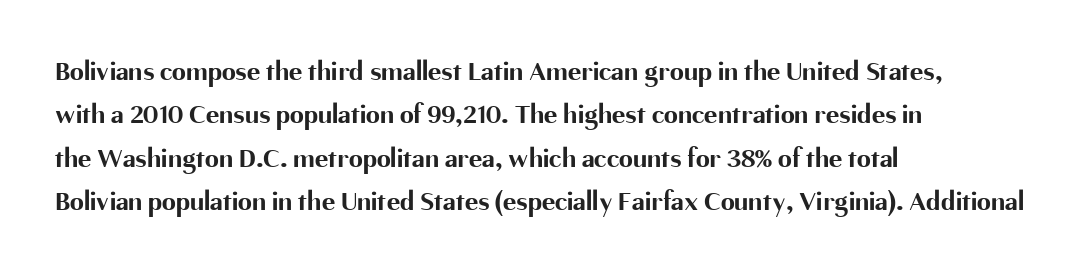
{"serif": "no", "italic": "no", "bold": "yes", "weight": "bold", "width": "normal", "stroke_contrast": "medium", "x_height": "medium", "monospaced": "no", "underline": "no", "align": "left", "line_spacing": "normal", "line_spacing_ratio": 1.55, "letter_spacing": "normal", "letter_spacing_em": 0.0, "glyph_px": 28}
